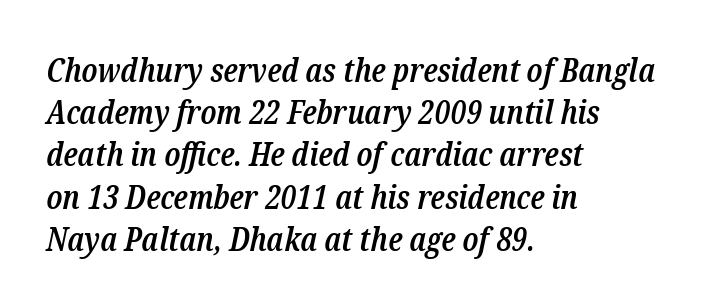
Does the weight exceed regular? Yes, but only to semibold. Would a proofreader flag this as italicized? Yes. If you drew a ruler down the left edge, every line would touch it. Yep, those are serifs on the letters. The passage shown has conventional tracking throughout. The designer left line spacing at the default.
